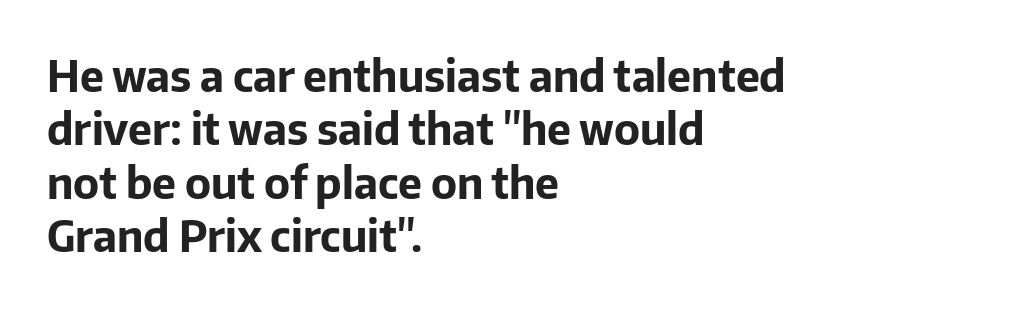
Q: Is the text bold? A: Yes.
Q: Is the text italic (slanted)? A: No, it is upright.
Q: Is the typeface a serif or a sans-serif typeface? A: Sans-serif.
Q: Is the text underlined? A: No.
Q: How is the paragraph aligned? A: Left-aligned.
Q: Is the spacing between letters normal or unusually wide? A: Normal.
Q: Width (condensed, normal, or wide)? A: Normal.
Q: Stroke contrast? A: Low.
Q: x-height? A: Medium.
Q: Monospaced? A: No.
